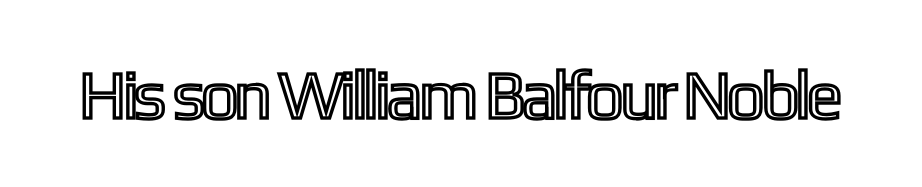
Think of a printed novel: that variable character pitch is what you see here. Unmarked baselines from the first word to the last. Designer's note — italics off, roman on. Spacing between characters is what you'd get straight out of the box.
